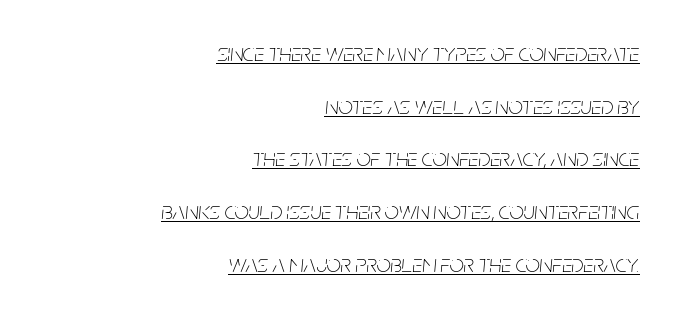
Successive baselines arrive slowly, with a big drop between each. It's the slanting kind of type. Standard letterfit; no display-style spreading of the glyphs. A rule runs beneath these lines of type. Short and long lines alike share a common ending point at right. Weight: regular or lighter.
